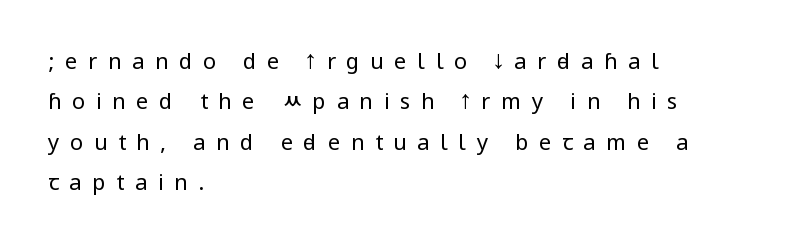
{"italic": "no", "bold": "no", "underline": "no", "align": "left", "line_spacing_ratio": 1.84, "letter_spacing": "wide", "letter_spacing_em": 0.48, "glyph_px": 22}
